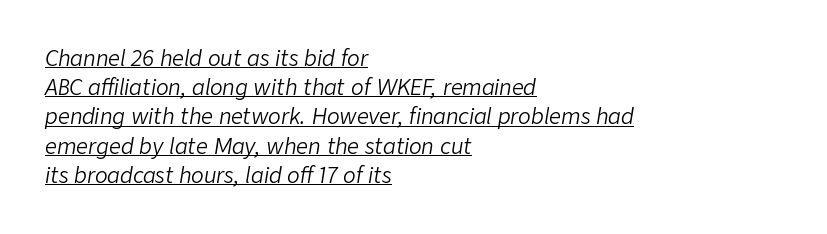
Q: Is the text bold? A: No.
Q: Is the text italic (slanted)? A: Yes, it leans right by about 9 degrees.
Q: Is the text underlined? A: Yes.
Q: How is the paragraph aligned? A: Left-aligned.
Q: Is the spacing between letters normal or unusually wide? A: Normal.
Q: Is the spacing between lines tight, normal or loose? A: Normal.
